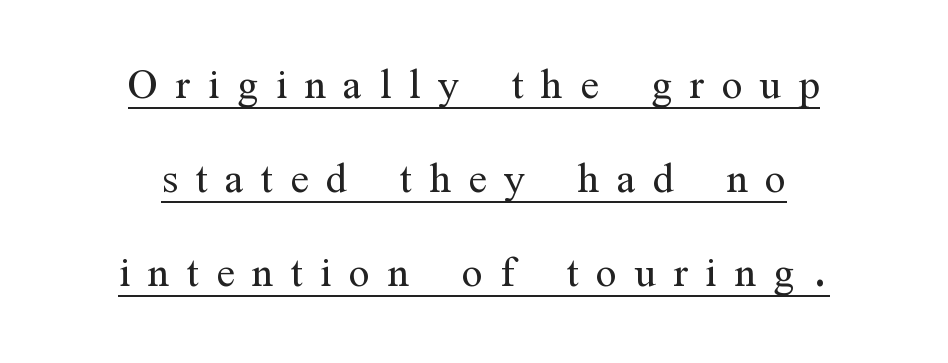
The image shows 55 px light, condensed serif type, upright; set centered, line spacing 1.71x, unusually wide letter spacing (+0.32 em), underlined; medium stroke contrast and a medium x-height.
